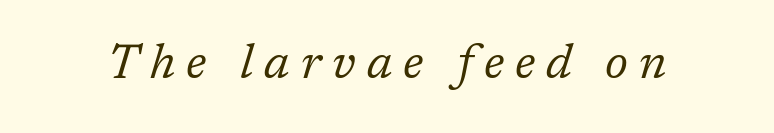
The image shows 48 px regular-weight serif type, italic (leaning right); set unusually wide letter spacing (+0.23 em), not underlined; low stroke contrast and a medium x-height.
